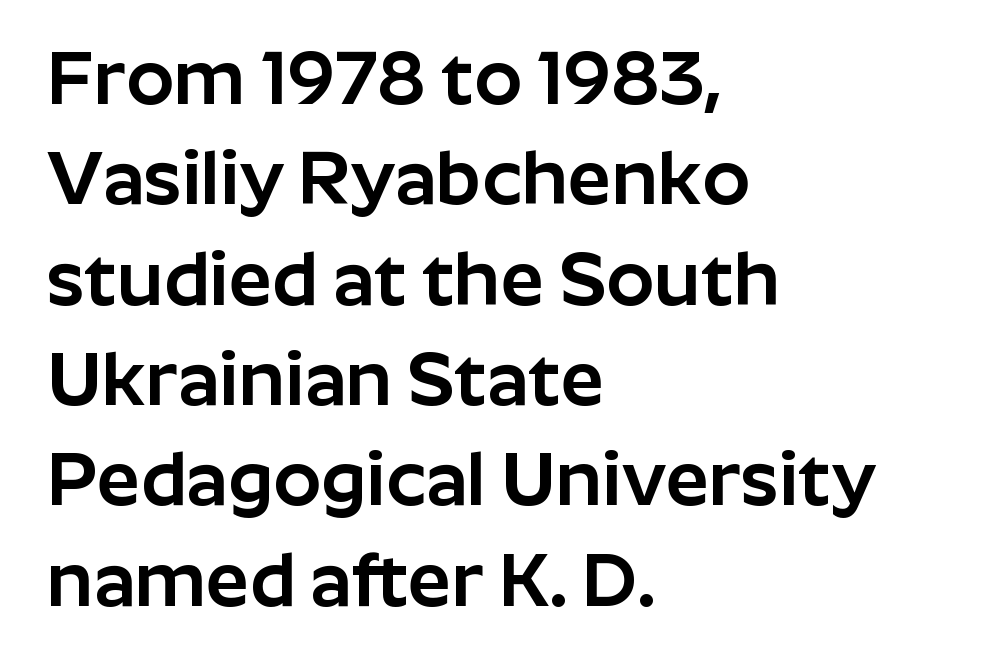
Q: Is the text italic (slanted)? A: No, it is upright.
Q: Is the typeface a serif or a sans-serif typeface? A: Sans-serif.
Q: Is the text underlined? A: No.
Q: How is the paragraph aligned? A: Left-aligned.
Q: Is the spacing between letters normal or unusually wide? A: Normal.
Q: Is the spacing between lines tight, normal or loose? A: Normal.
Q: Width (condensed, normal, or wide)? A: Normal.
Q: Stroke contrast? A: Low.
Q: x-height? A: Medium.
Q: Monospaced? A: No.
